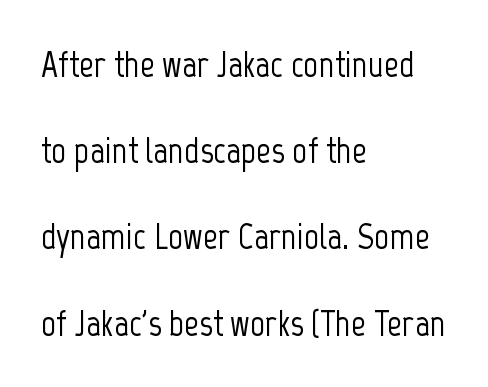
Q: Is the text italic (slanted)? A: No, it is upright.
Q: Is the typeface a serif or a sans-serif typeface? A: Sans-serif.
Q: Is the text underlined? A: No.
Q: How is the paragraph aligned? A: Left-aligned.
Q: Is the spacing between letters normal or unusually wide? A: Normal.
Q: Is the spacing between lines tight, normal or loose? A: Loose.
Q: Width (condensed, normal, or wide)? A: Condensed.
Q: Stroke contrast? A: Low.
Q: x-height? A: Medium.
Q: Monospaced? A: No.
